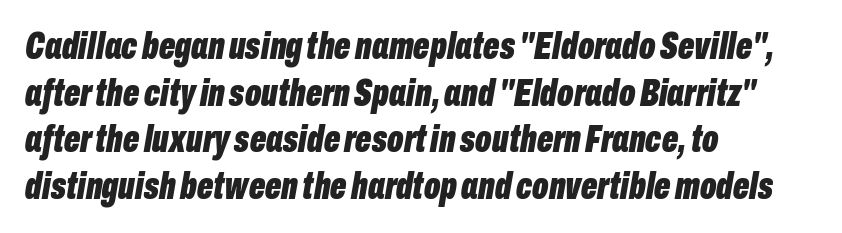
The baseline area is clear. When letters slant like this, we call the style italic. Casual observation: everything's shoved over to the left. Tracking value appears to be zero — textbook default spacing. Strong, thick strokes mark this as bold type.
